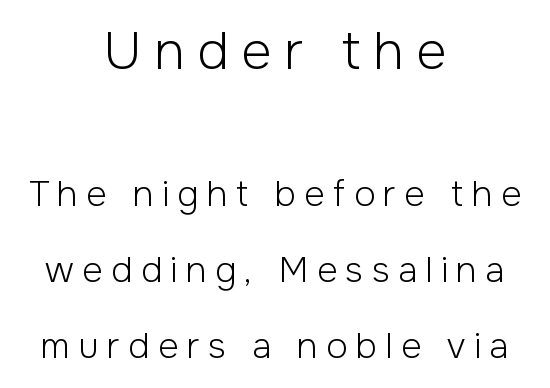
Each letter's strokes conclude bluntly, with no projecting serifs. Think standard paragraph weight, or any step lighter than that. Upright lettering throughout. The passage shown is typed in a proportional face where columns would drift. A student would call this center alignment; a typographer would say set centered. One glance says open: line gaps are wider than usual.
